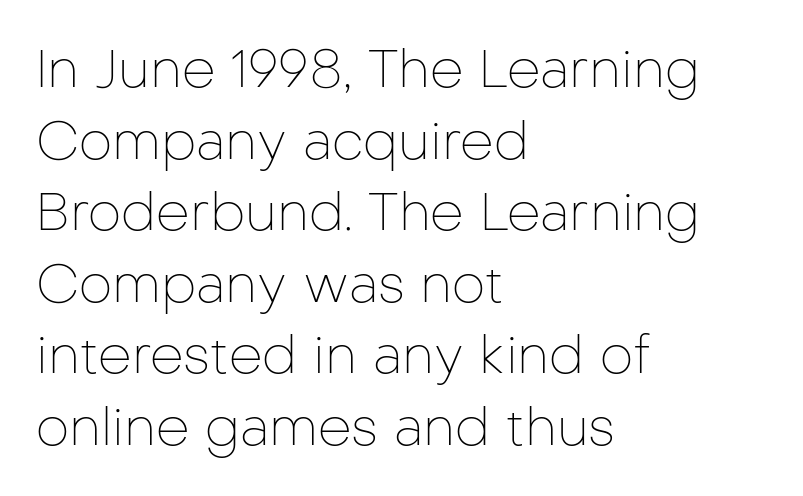
How are the letters spaced? Ordinarily, with no added tracking. Each new line begins a customary step beneath the previous one. The compositor pushed each line to the left boundary. Serifs: no, the terminals of the letterforms are clean. The baseline area is clear. Is this a fixed-width face? No — the glyphs have proportional, varying widths.
